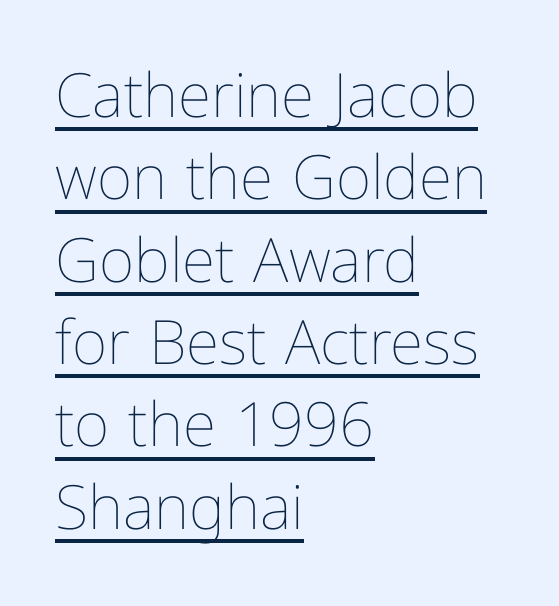
The image shows 61 px thin, condensed type, upright; set left-aligned, normal line spacing (1.35x), normal letter spacing, underlined; low stroke contrast and a medium x-height.
